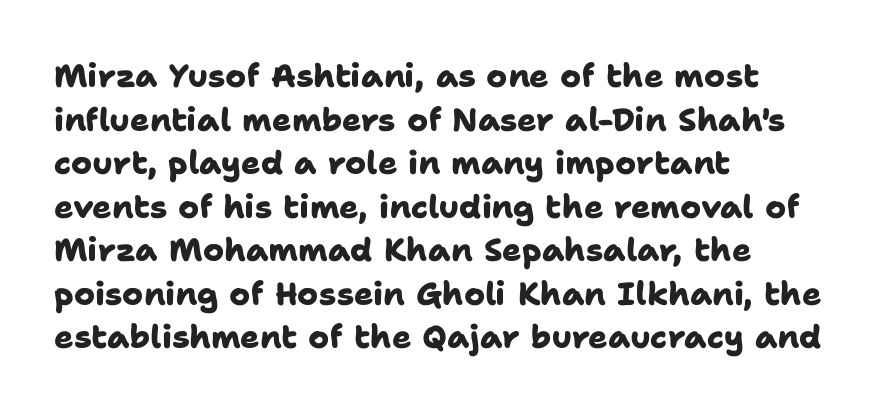
The image shows 32 px heavy sans-serif type; set left-aligned, normal line spacing (1.36x), normal letter spacing, not underlined; low stroke contrast and a medium x-height.
